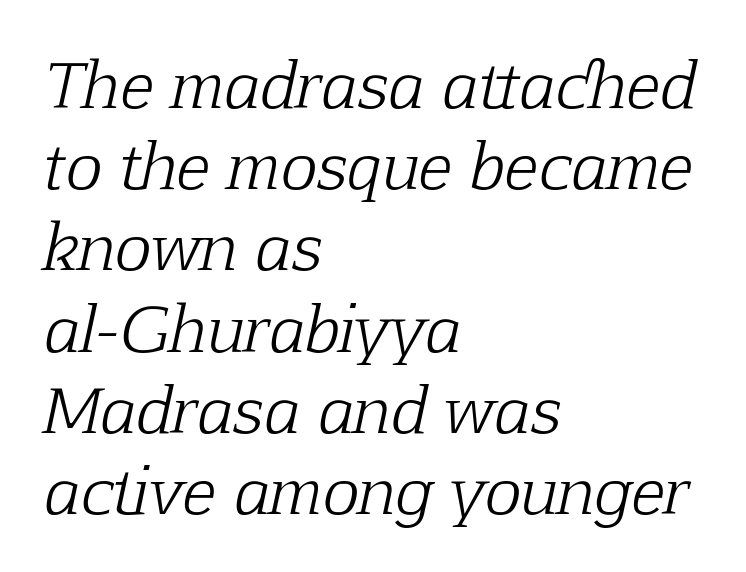
Q: Is the text bold? A: No.
Q: Is the text italic (slanted)? A: Yes, it leans right by about 12 degrees.
Q: Is the typeface a serif or a sans-serif typeface? A: Serif.
Q: Is the text underlined? A: No.
Q: How is the paragraph aligned? A: Left-aligned.
Q: Is the spacing between letters normal or unusually wide? A: Normal.
Q: Is the spacing between lines tight, normal or loose? A: Normal.
Q: Width (condensed, normal, or wide)? A: Normal.
Q: Stroke contrast? A: Low.
Q: x-height? A: Medium.
Q: Monospaced? A: No.
